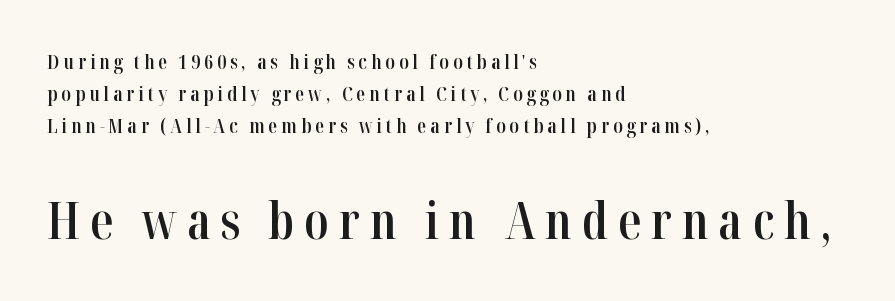
{"serif": "yes", "italic": "no", "bold": "semi", "weight": "semibold", "width": "condensed", "stroke_contrast": "high", "x_height": "medium", "monospaced": "no", "underline": "no", "align": "left", "line_spacing": "normal", "line_spacing_ratio": 1.6, "larger_block": "second", "size_ratio": 2.55, "glyph_px": 51}
